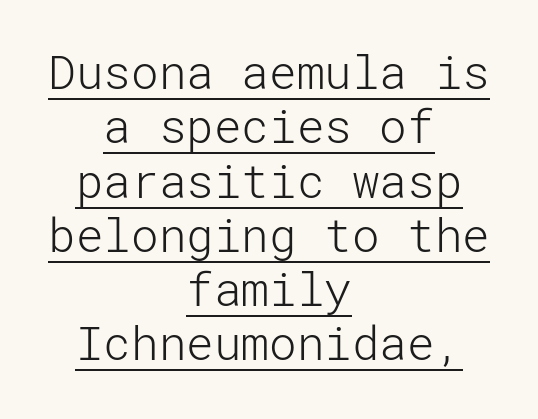
{"serif": "no", "italic": "no", "bold": "no", "weight": "light", "width": "normal", "stroke_contrast": "low", "x_height": "medium", "underline": "yes", "align": "center", "line_spacing_ratio": 1.18, "letter_spacing": "normal", "letter_spacing_em": 0.0, "glyph_px": 46}
